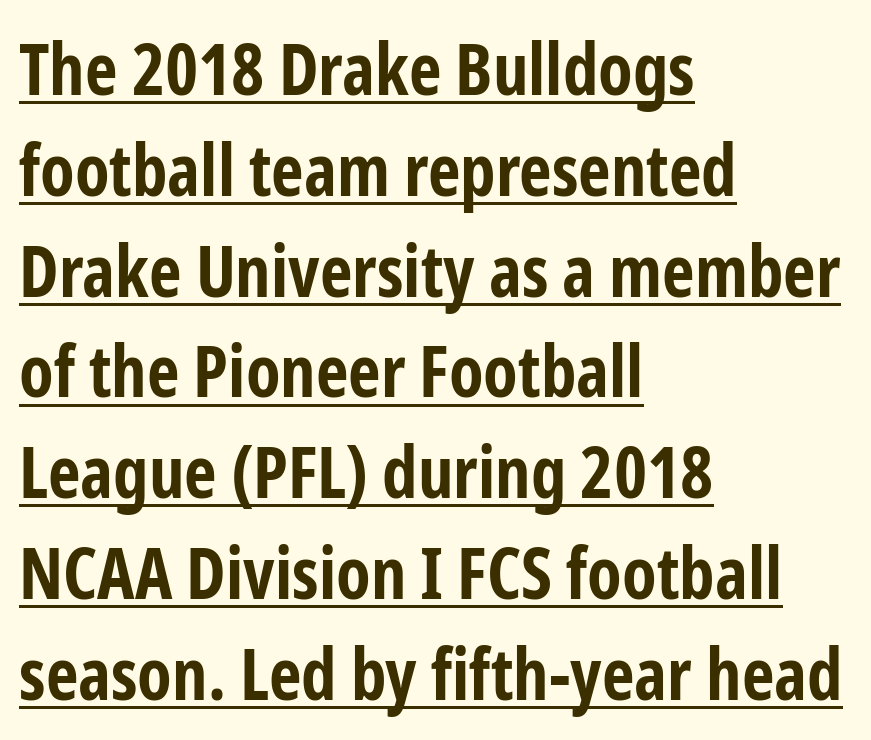
{"serif": "no", "italic": "no", "bold": "yes", "weight": "bold", "width": "condensed", "stroke_contrast": "low", "x_height": "medium", "monospaced": "no", "underline": "yes", "align": "left", "line_spacing": "normal", "line_spacing_ratio": 1.42, "letter_spacing": "normal", "letter_spacing_em": 0.0, "glyph_px": 71}
